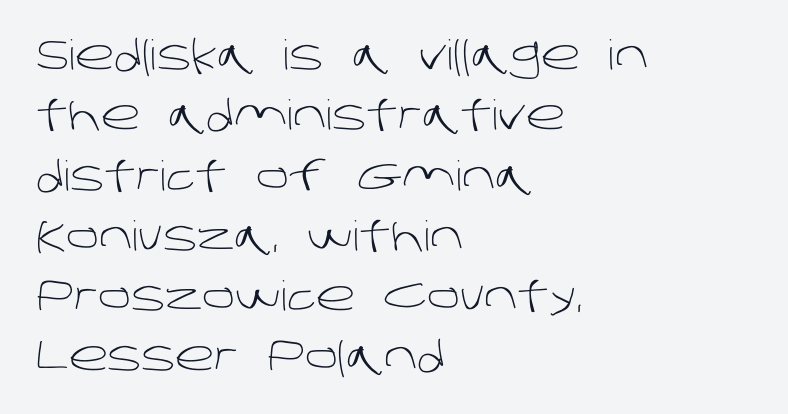
{"serif": "no", "bold": "no", "weight": "light", "width": "normal", "stroke_contrast": "low", "x_height": "large", "monospaced": "no", "underline": "no", "align": "left", "line_spacing": "normal", "line_spacing_ratio": 1.47, "letter_spacing": "normal", "letter_spacing_em": 0.0, "glyph_px": 41}
